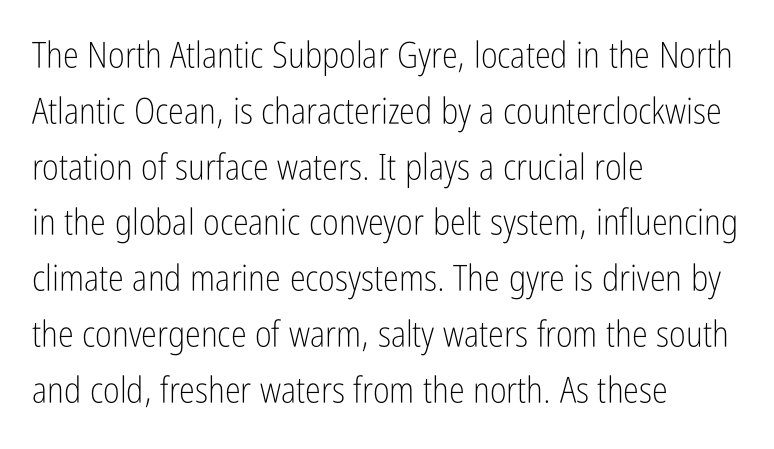
Q: Is the text bold? A: No.
Q: Is the text italic (slanted)? A: No, it is upright.
Q: Is the typeface a serif or a sans-serif typeface? A: Sans-serif.
Q: Is the text underlined? A: No.
Q: How is the paragraph aligned? A: Left-aligned.
Q: Is the spacing between letters normal or unusually wide? A: Normal.
Q: Is the spacing between lines tight, normal or loose? A: Normal.
Q: Width (condensed, normal, or wide)? A: Condensed.
Q: Stroke contrast? A: Low.
Q: x-height? A: Medium.
Q: Monospaced? A: No.
